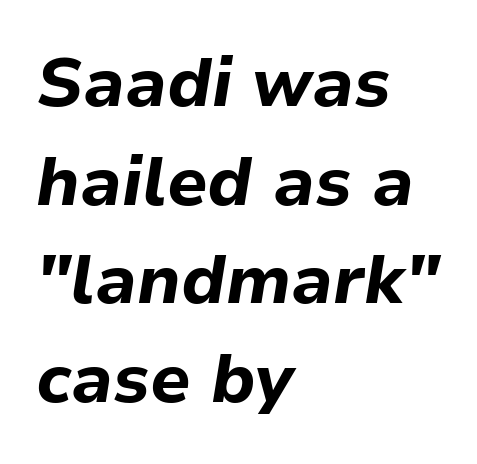
{"italic": "yes", "lean": "right", "slant_degrees": 9, "bold": "yes", "weight": "bold", "width": "normal", "stroke_contrast": "low", "x_height": "medium", "monospaced": "no", "underline": "no", "align": "left", "line_spacing": "normal", "line_spacing_ratio": 1.43, "letter_spacing": "normal", "letter_spacing_em": 0.0, "glyph_px": 69}
